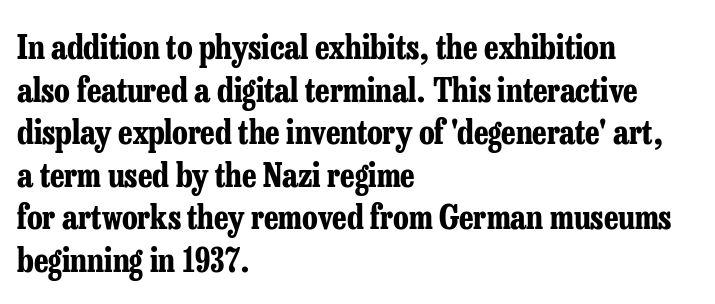
Left-aligned paragraph, ragged on the right. Serifs: yes, visible at the terminals of the letterforms. A bare baseline throughout the passage. Think of a printed novel: that variable character pitch is what you see here.
